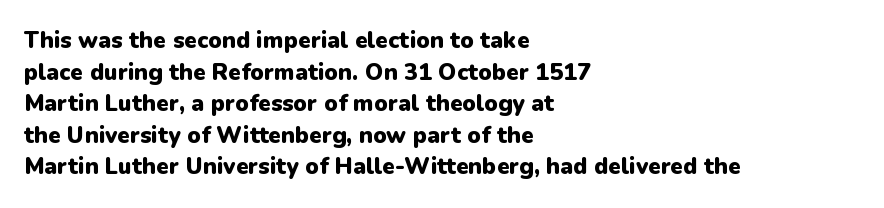
Q: Is the text bold? A: Yes.
Q: Is the text italic (slanted)? A: No, it is upright.
Q: Is the text underlined? A: No.
Q: How is the paragraph aligned? A: Left-aligned.
Q: Is the spacing between letters normal or unusually wide? A: Normal.
Q: Is the spacing between lines tight, normal or loose? A: Normal.
